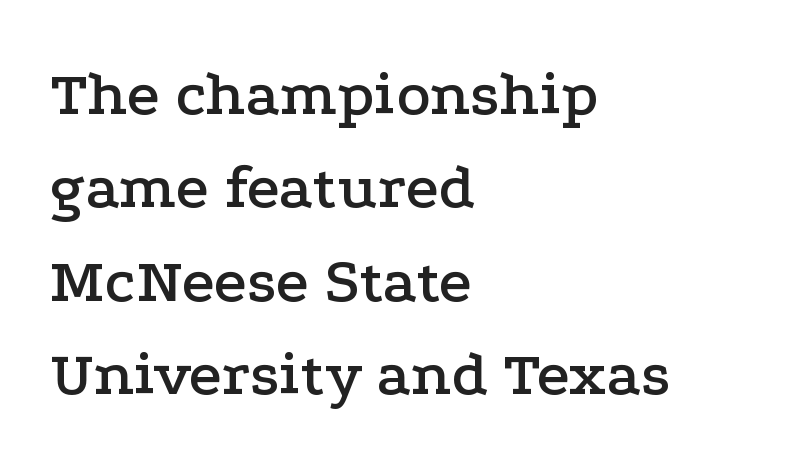
The letters advance in unequal steps, a hallmark of proportional type. Do the letters lean? They stand straight. These lines sit exactly where default settings would place them. The face used here is seriffed, in the tradition of book romans. The face used here is rendered with its standard letterfit.
